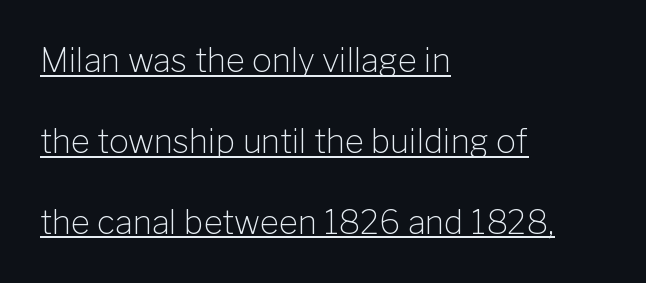
{"serif": "no", "italic": "no", "bold": "no", "weight": "light", "width": "normal", "stroke_contrast": "low", "x_height": "medium", "monospaced": "no", "underline": "yes", "align": "left", "line_spacing": "loose", "line_spacing_ratio": 2.45, "letter_spacing": "normal", "letter_spacing_em": 0.0, "glyph_px": 33}
